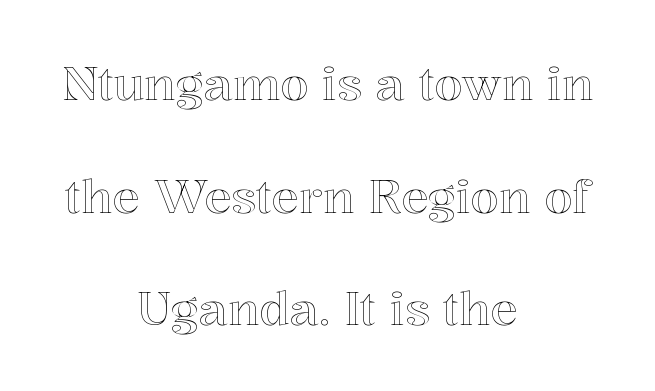
Q: Is the text italic (slanted)? A: No, it is upright.
Q: Is the text underlined? A: No.
Q: How is the paragraph aligned? A: Centered.
Q: Is the spacing between letters normal or unusually wide? A: Normal.
Q: Is the spacing between lines tight, normal or loose? A: Loose.
Q: Width (condensed, normal, or wide)? A: Normal.
Q: x-height? A: Medium.
Q: Monospaced? A: No.
